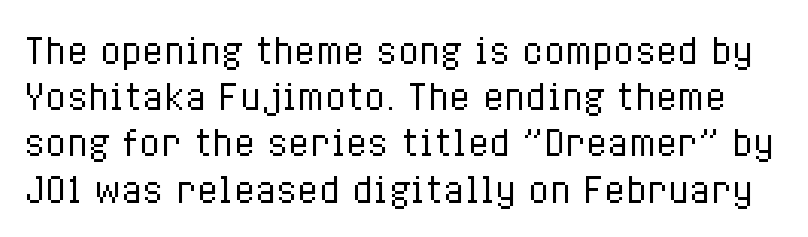
Italic? Not at all — the glyphs are vertical. Underlining? Definitely not there. The passage shown stacks its lines at a standard gap. Each letter keeps its own natural width here, so spacing adapts to shape. The cut favours lightness, reaching ordinary text weight at its darkest. Inter-character spacing is left at the font's built-in metrics.
